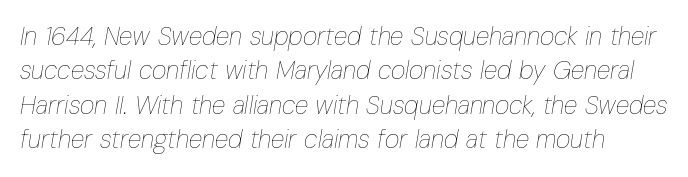
Each row of text sits above clean, open space. Line spacing here is normal. Unbolded letterforms with no extra heft. It's the slanting kind of type.
